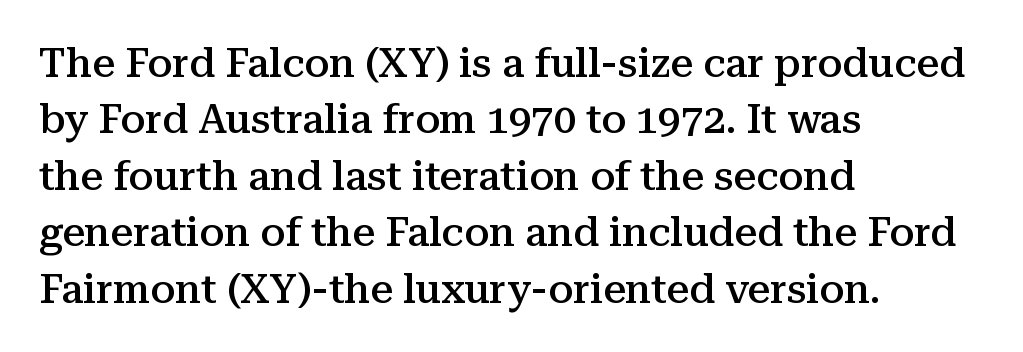
The image shows 40 px semibold serif type, upright; set left-aligned, normal line spacing (1.41x), normal letter spacing, not underlined; medium stroke contrast and a medium x-height.
